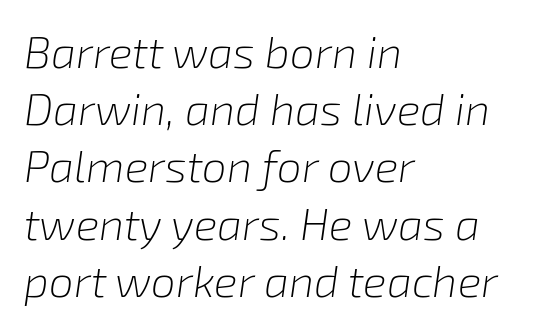
The image shows 44 px light type, italic (leaning right); set left-aligned, normal line spacing (1.3x), normal letter spacing, not underlined; low stroke contrast and a medium x-height.
